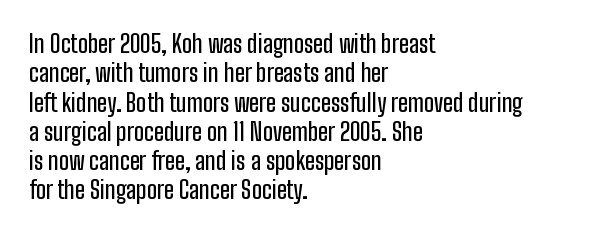
Q: Is the text italic (slanted)? A: No, it is upright.
Q: Is the text underlined? A: No.
Q: How is the paragraph aligned? A: Left-aligned.
Q: Is the spacing between letters normal or unusually wide? A: Normal.
